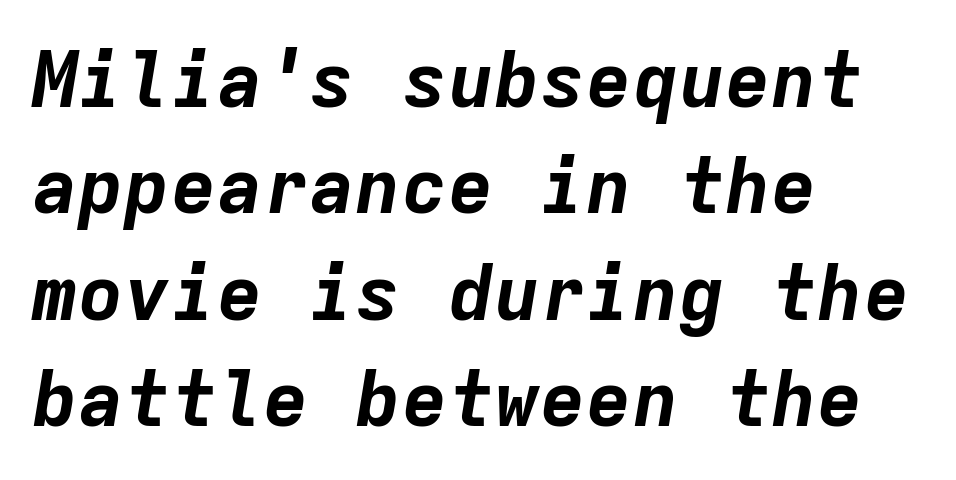
The rendering applies a slant to the glyphs. The lines sit at an ordinary, default distance from one another. The face used here is monospaced, like something from a code editor. All the whitespace from short lines collects on the right. Bold? Absolutely — the strokes are thick and heavy.
